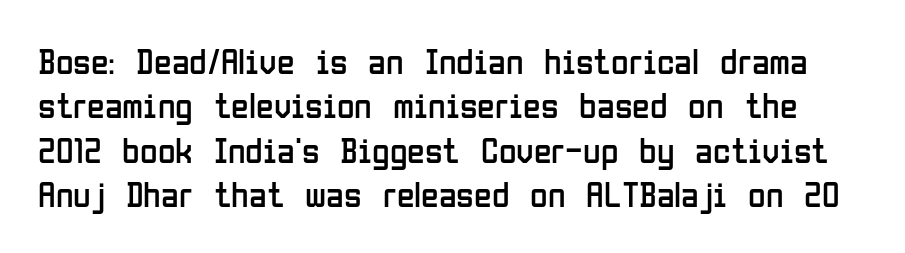
The image shows 36 px regular-weight, condensed sans-serif type, upright; set line spacing 1.23x, normal letter spacing, not underlined; low stroke contrast and a medium x-height.
